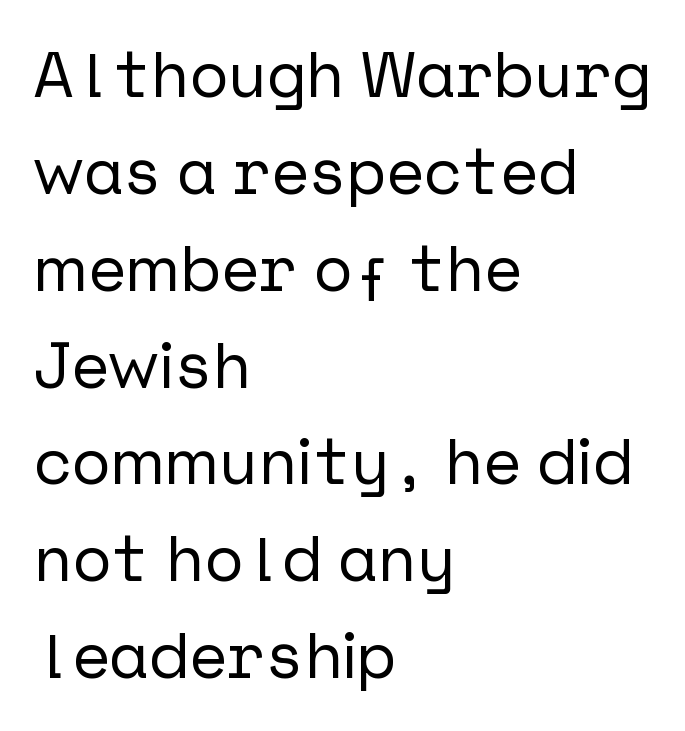
The image shows 65 px sans-serif type, upright; set left-aligned, normal line spacing (1.49x), normal letter spacing, not underlined; low stroke contrast and a medium x-height.
